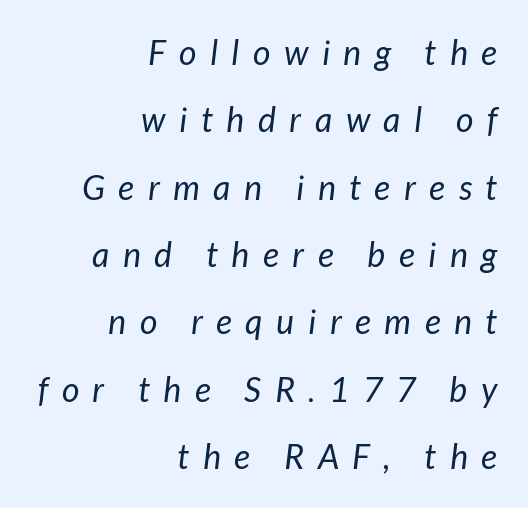
The image shows 34 px regular-weight type, italic (leaning right); set right-aligned, loose line spacing (1.98x), unusually wide letter spacing (+0.4 em), not underlined; low stroke contrast and a medium x-height.
